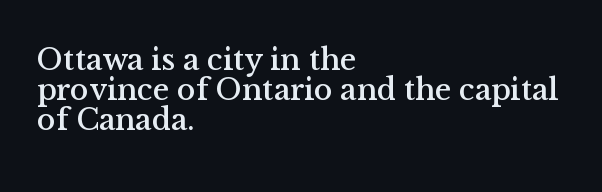
{"serif": "yes", "italic": "no", "width": "normal", "stroke_contrast": "medium", "x_height": "medium", "monospaced": "no", "underline": "no", "align": "left", "line_spacing": "tight", "line_spacing_ratio": 0.97, "letter_spacing": "normal", "letter_spacing_em": 0.0, "glyph_px": 31}
